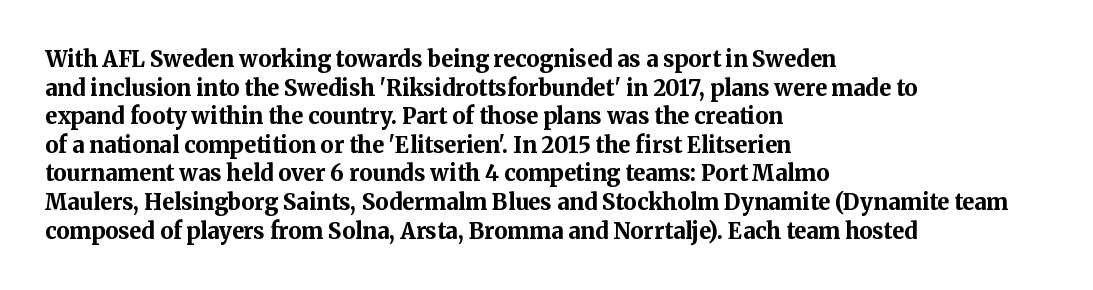
The image shows 22 px bold type, upright; set left-aligned, normal line spacing (1.3x), normal letter spacing, not underlined.
